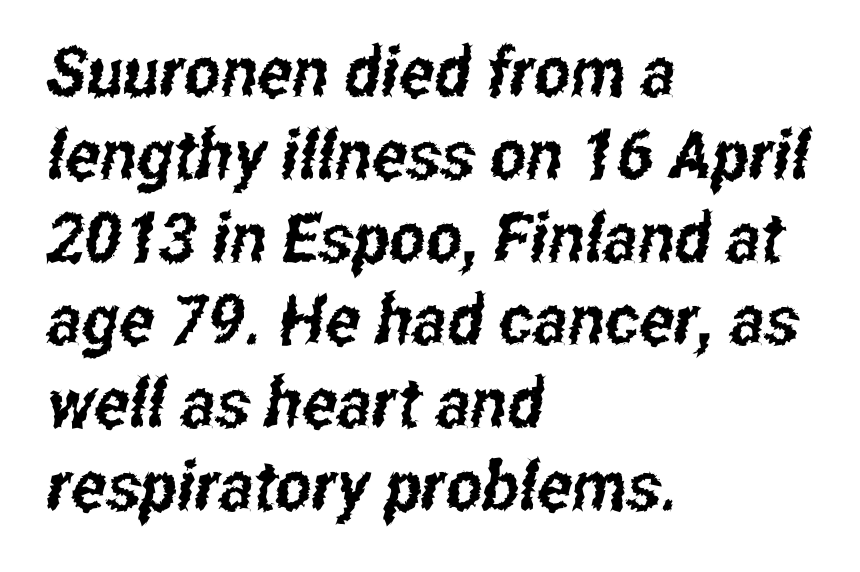
{"serif": "no", "width": "condensed", "stroke_contrast": "low", "x_height": "medium", "monospaced": "no", "underline": "no", "align": "left", "line_spacing_ratio": 1.2, "letter_spacing": "normal", "letter_spacing_em": 0.0, "glyph_px": 69}
